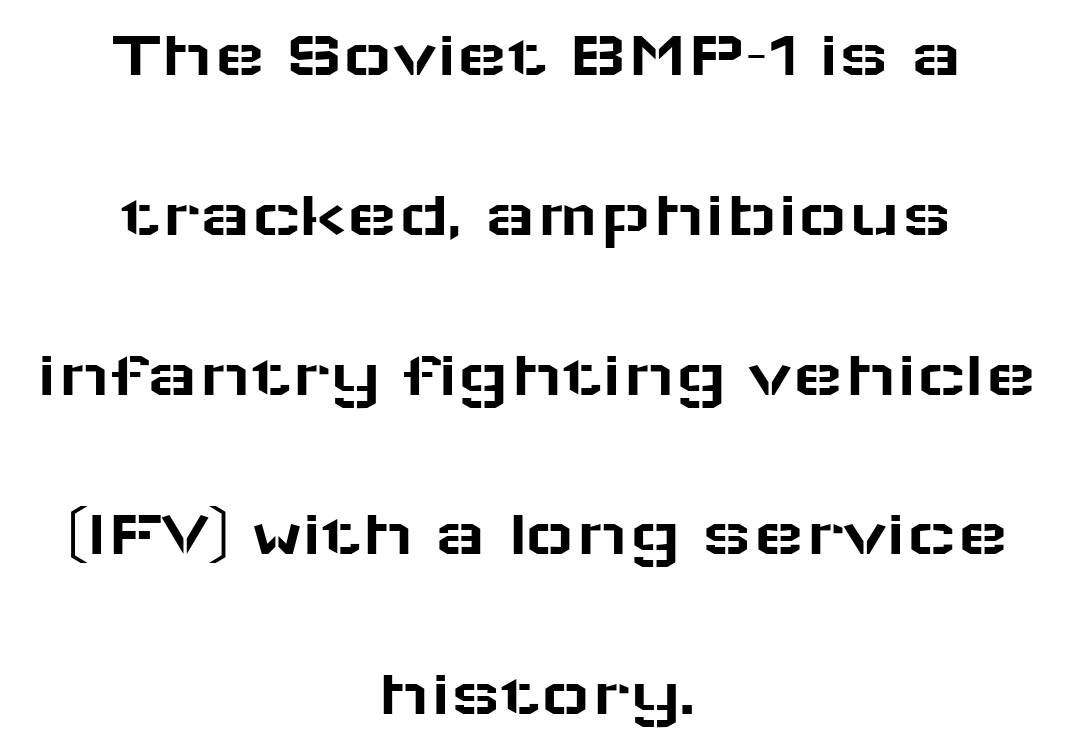
The gaps between neighbouring characters are ordinary and unremarkable. The glyphs are unaccompanied by any horizontal stroke below them. Posture: upright roman. Does the type have serifs? No, each stem ends abruptly. Neither beginnings nor endings align; midpoints do. The rendering uses natural spacing where letterforms have individual widths.
